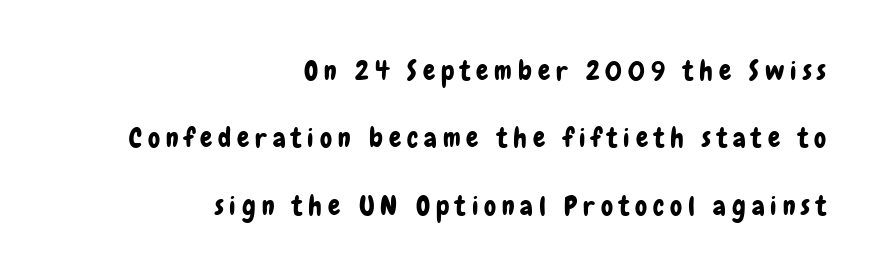
{"italic": "no", "underline": "no", "align": "right", "line_spacing": "loose", "line_spacing_ratio": 2.5, "letter_spacing": "wide", "letter_spacing_em": 0.22, "glyph_px": 27}
